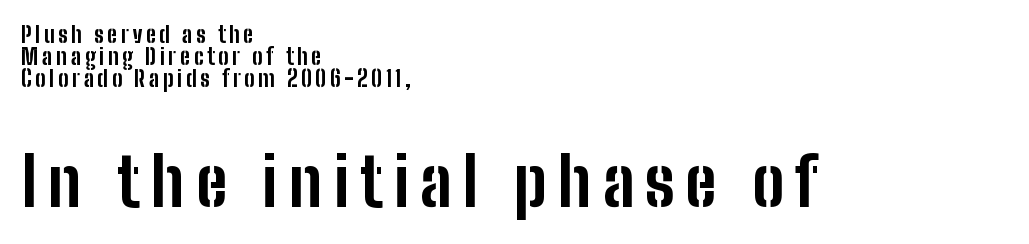
{"serif": "no", "italic": "no", "bold": "yes", "weight": "bold", "width": "condensed", "stroke_contrast": "low", "x_height": "medium", "monospaced": "no", "underline": "no", "align": "left", "line_spacing": "tight", "line_spacing_ratio": 1.01, "larger_block": "second", "size_ratio": 3.05, "glyph_px": 67}
